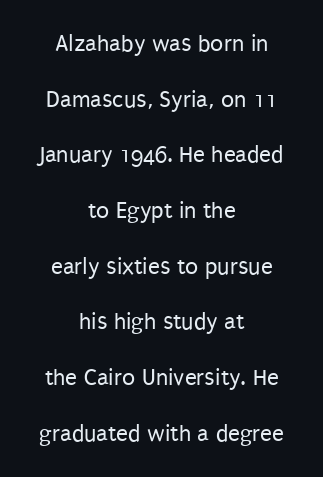
The words here are not underlined. The typesetter chose a symmetrical, centered arrangement here. The letters stand upright; this is a roman face. Here the glyphs are tracked normally, forming tight word shapes. The strokes are not fattened; the text isn't bold.
